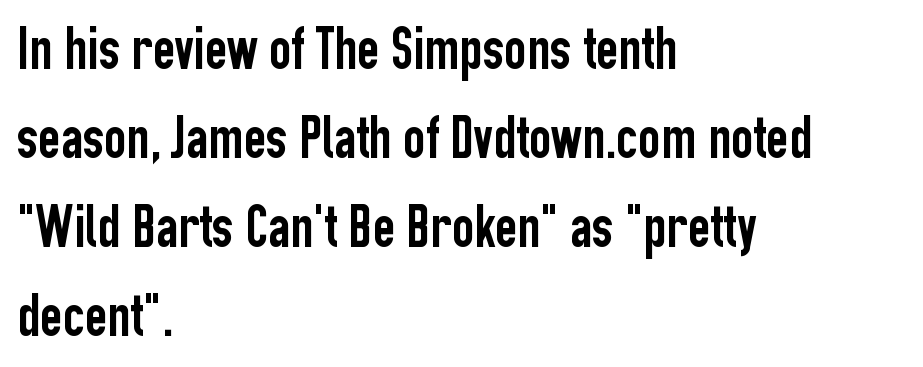
{"serif": "no", "italic": "no", "width": "condensed", "stroke_contrast": "low", "x_height": "medium", "monospaced": "no", "underline": "no", "align": "left", "line_spacing": "normal", "line_spacing_ratio": 1.46, "letter_spacing": "normal", "letter_spacing_em": 0.0, "glyph_px": 61}
